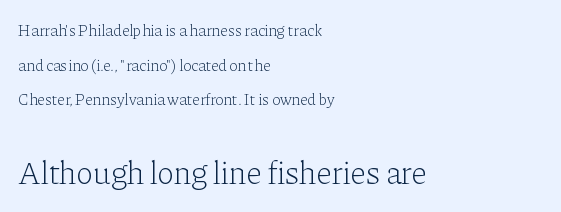
This rendering employs a face with finishing strokes, i.e., a serif. A roman cut, with each character standing at attention. The characters are drawn with everyday or finer stroke widths. Check under the words: just untouched page. Students, note that the glyphs here touch the page at normal intervals. The setting favours the left margin, as ordinary paragraphs usually do.
